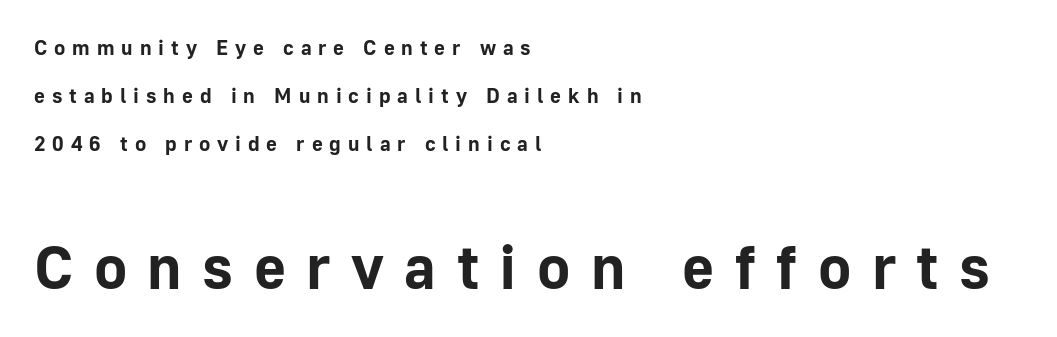
The image shows 62 px bold sans-serif type, upright; set left-aligned, loose line spacing (2.29x), unusually wide letter spacing (+0.33 em), not underlined; the second (bottom) block is 2.95x larger; low stroke contrast and a medium x-height.
